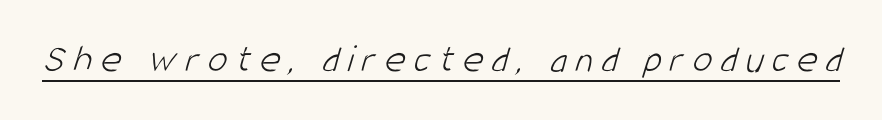
Q: Is the text bold? A: No.
Q: Is the typeface a serif or a sans-serif typeface? A: Sans-serif.
Q: Is the text underlined? A: Yes.
Q: Is the spacing between letters normal or unusually wide? A: Unusually wide.
Q: Width (condensed, normal, or wide)? A: Condensed.
Q: Stroke contrast? A: Low.
Q: x-height? A: Large.
Q: Monospaced? A: No.
